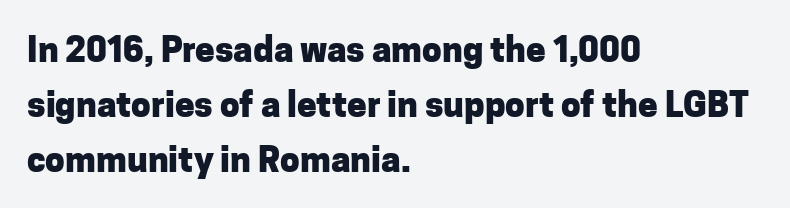
The image shows 35 px heavy sans-serif type, upright; set left-aligned, normal line spacing (1.57x), normal letter spacing, not underlined; low stroke contrast and a medium x-height.
